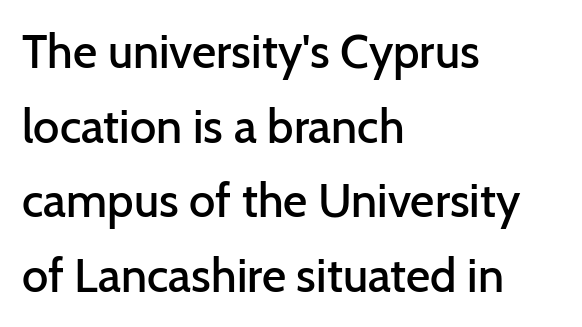
If you drew a ruler down the left edge, every line would touch it. A semibold gives these letters moderate extra thickness, short of bold. The foot of each line stays bare and open. Every stem runs plumb, perpendicular to the baseline. The rendering uses natural spacing where letterforms have individual widths. The passage shown stacks its lines at a standard gap.
